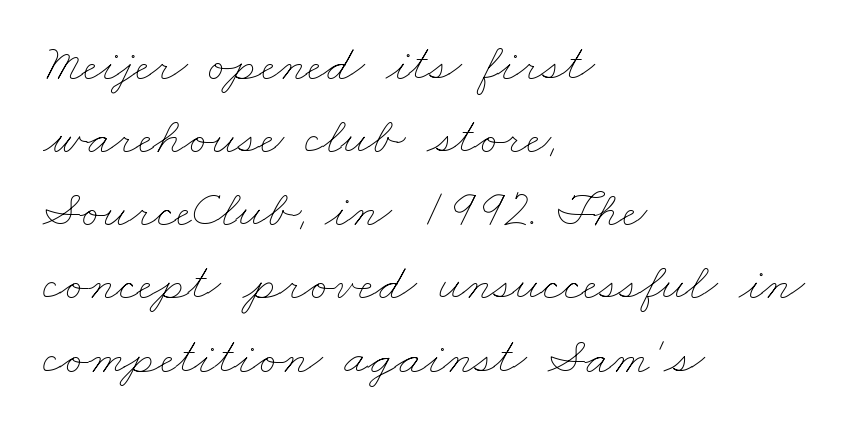
The image shows 53 px thin, wide type; set left-aligned, normal line spacing (1.38x), normal letter spacing, not underlined; low stroke contrast and a small x-height.
